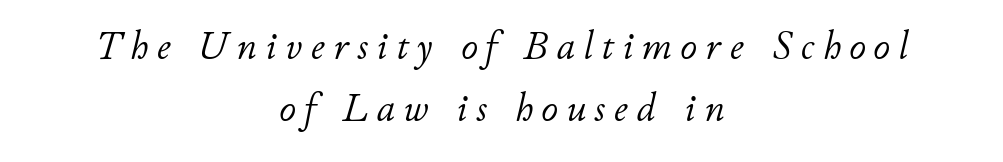
Casual observation: everything's sitting right in the middle. The font's italic variant was chosen for this text. Inter-character spacing is expanded well beyond the font's built-in metrics. Varying glyph widths throughout — classic text-font behaviour. Glance below the letters and you will spot only blank space. The passage shown stacks its lines at a standard gap.
